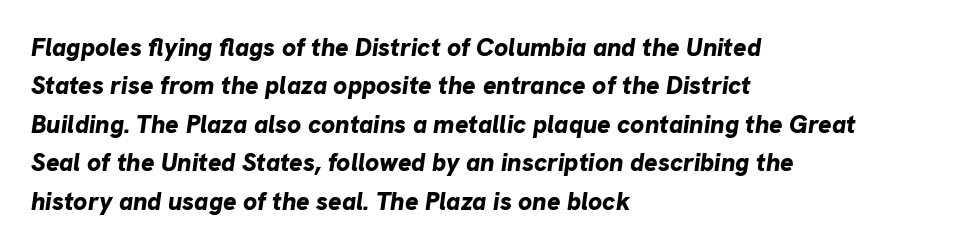
Q: Is the text bold? A: Yes.
Q: Is the text italic (slanted)? A: Yes, it leans right by about 8 degrees.
Q: Is the text underlined? A: No.
Q: How is the paragraph aligned? A: Left-aligned.
Q: Is the spacing between letters normal or unusually wide? A: Normal.
Q: Is the spacing between lines tight, normal or loose? A: Normal.
